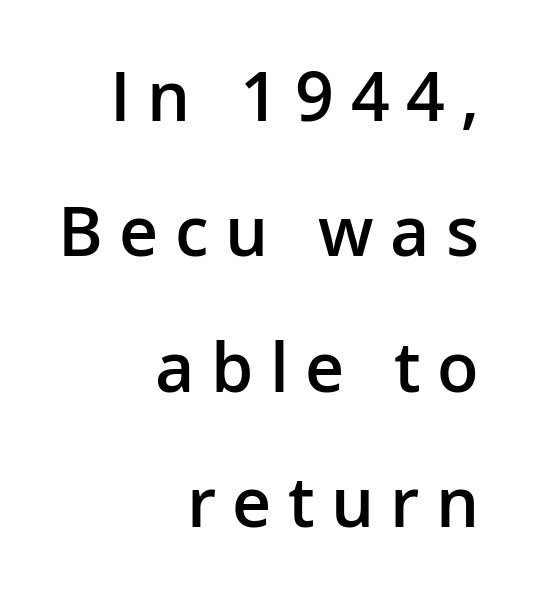
The image shows 68 px semibold sans-serif type, upright; set right-aligned, loose line spacing (1.99x), unusually wide letter spacing (+0.24 em), not underlined; low stroke contrast and a medium x-height.
